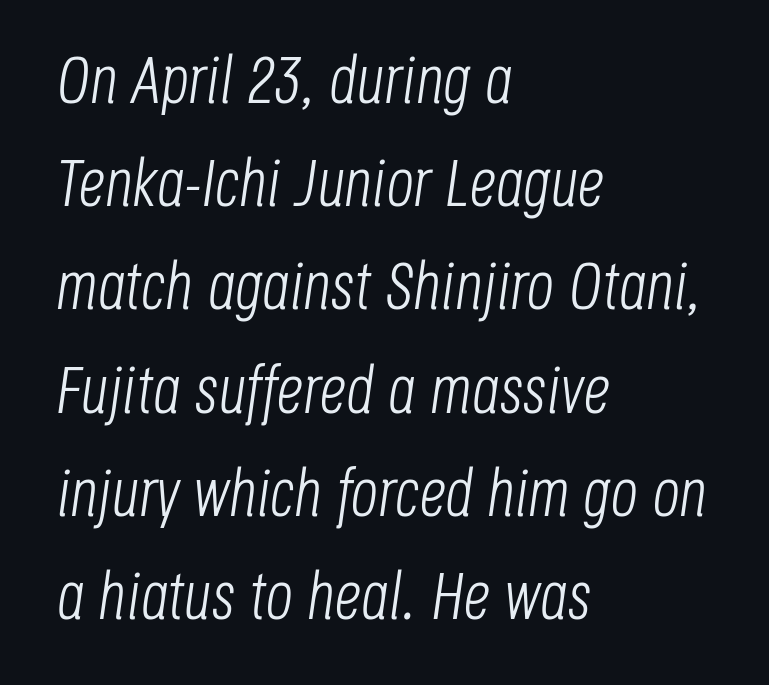
Q: Is the text bold? A: No.
Q: Is the text italic (slanted)? A: Yes, it leans right by about 8 degrees.
Q: Is the text underlined? A: No.
Q: How is the paragraph aligned? A: Left-aligned.
Q: Is the spacing between letters normal or unusually wide? A: Normal.
Q: Is the spacing between lines tight, normal or loose? A: Normal.
Q: Width (condensed, normal, or wide)? A: Condensed.
Q: Stroke contrast? A: Low.
Q: x-height? A: Large.
Q: Monospaced? A: No.
